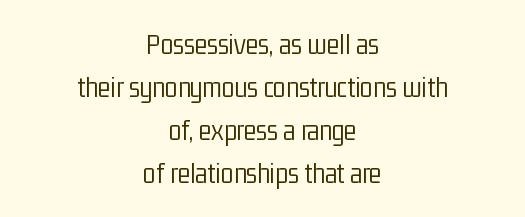
Q: Is the text bold? A: No.
Q: Is the text italic (slanted)? A: No, it is upright.
Q: Is the typeface a serif or a sans-serif typeface? A: Sans-serif.
Q: Is the text underlined? A: No.
Q: How is the paragraph aligned? A: Centered.
Q: Is the spacing between letters normal or unusually wide? A: Normal.
Q: Is the spacing between lines tight, normal or loose? A: Normal.
Q: Width (condensed, normal, or wide)? A: Condensed.
Q: Stroke contrast? A: Low.
Q: x-height? A: Medium.
Q: Monospaced? A: No.
